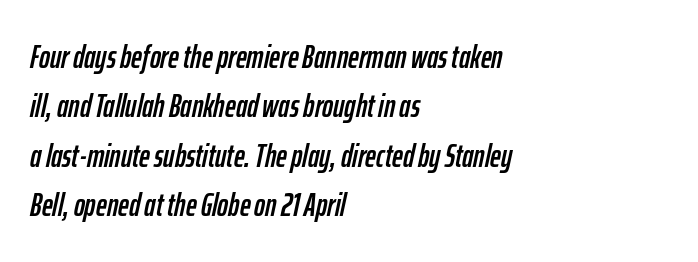
Q: Is the text italic (slanted)? A: Yes, it leans right by about 12 degrees.
Q: Is the text underlined? A: No.
Q: How is the paragraph aligned? A: Left-aligned.
Q: Is the spacing between letters normal or unusually wide? A: Normal.
Q: Is the spacing between lines tight, normal or loose? A: Normal.
Q: Width (condensed, normal, or wide)? A: Condensed.
Q: Stroke contrast? A: Low.
Q: x-height? A: Medium.
Q: Monospaced? A: No.
